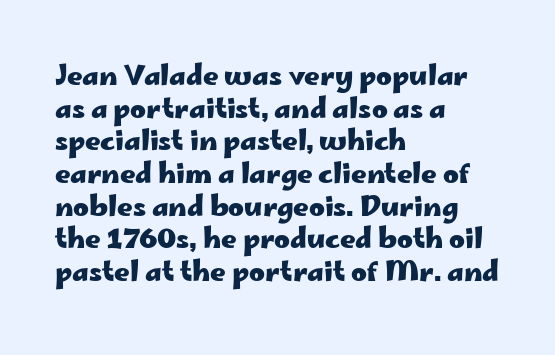
The glyphs are unaccompanied by any horizontal stroke below them. The passage shown is emphatically bold. The lettering holds an erect, upright posture throughout. Here the glyphs are tracked normally, forming tight word shapes.
